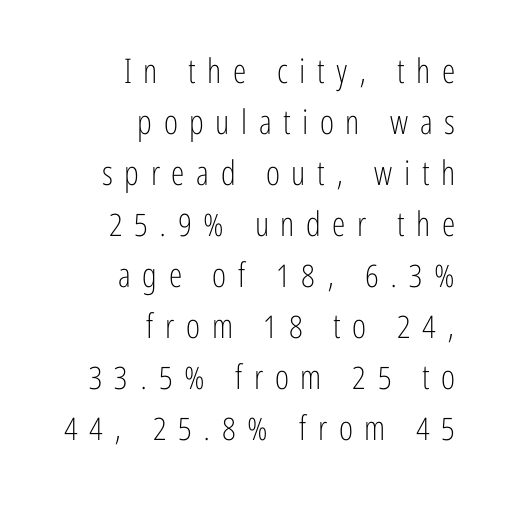
{"serif": "no", "italic": "no", "bold": "no", "weight": "light", "width": "condensed", "stroke_contrast": "low", "x_height": "medium", "monospaced": "no", "underline": "no", "align": "right", "line_spacing": "normal", "line_spacing_ratio": 1.5, "letter_spacing": "wide", "letter_spacing_em": 0.34, "glyph_px": 34}
